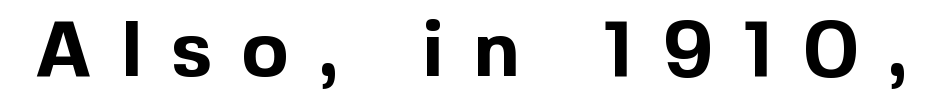
Q: Is the text bold? A: Yes.
Q: Is the text italic (slanted)? A: No, it is upright.
Q: Is the typeface a serif or a sans-serif typeface? A: Sans-serif.
Q: Is the text underlined? A: No.
Q: Is the spacing between letters normal or unusually wide? A: Unusually wide.
Q: Width (condensed, normal, or wide)? A: Normal.
Q: x-height? A: Medium.
Q: Monospaced? A: No.
